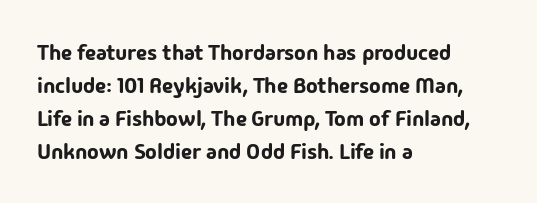
The image shows 22 px text type, upright; set left-aligned, normal line spacing (1.5x), normal letter spacing, not underlined.
